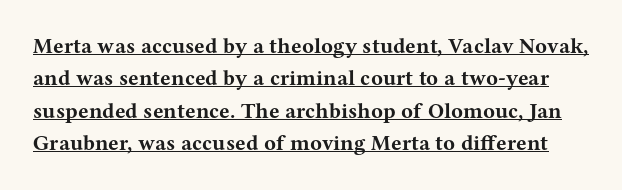
The rendering uses the underline text-decoration. Compared with an ordinary text face, these strokes are far heavier — a full bold. The letterforms sit shoulder to shoulder at normal distance. A normal amount of white space separates one row of letters from the next. Tall strokes in this sample are plumb rather than angled.
